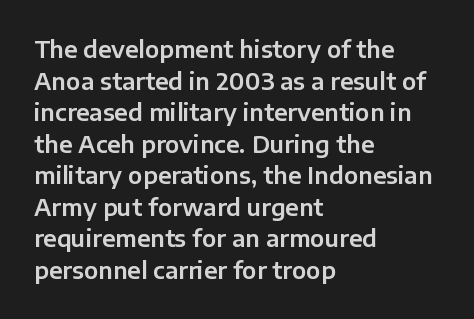
{"italic": "no", "underline": "no", "align": "left", "line_spacing": "normal", "line_spacing_ratio": 1.37, "letter_spacing": "normal", "letter_spacing_em": 0.0, "glyph_px": 23}
